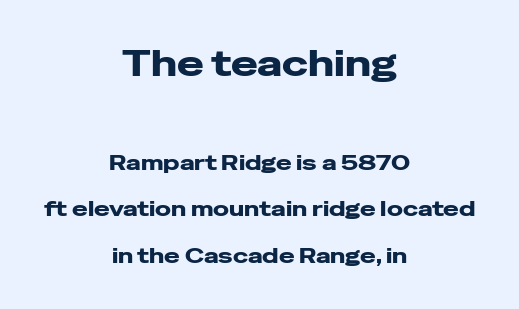
The image shows 36 px heavy, wide sans-serif type, upright; set centered, loose line spacing (2.22x), normal letter spacing, not underlined; the first (top) block is 1.71x larger; low stroke contrast and a medium x-height.
